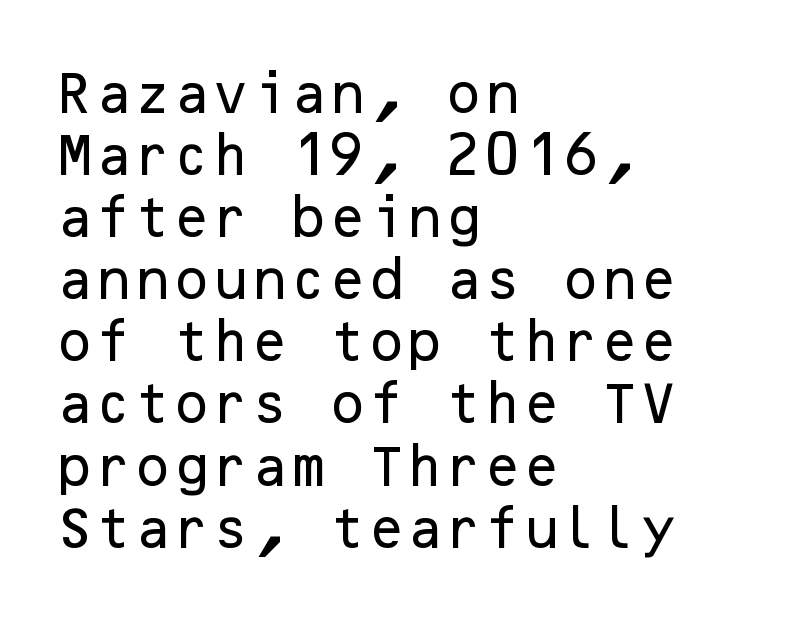
The image shows 45 px sans-serif type, upright; set left-aligned, normal line spacing (1.38x), normal letter spacing, not underlined; low stroke contrast and a medium x-height.
